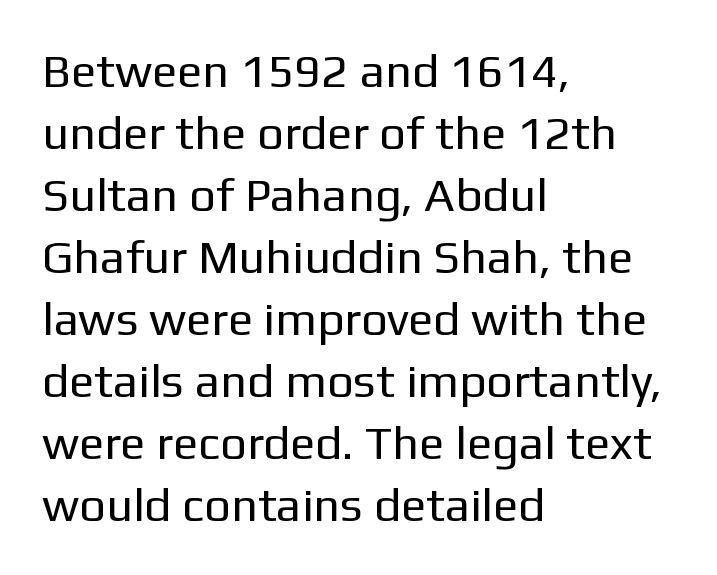
Q: Is the text bold? A: No.
Q: Is the text italic (slanted)? A: No, it is upright.
Q: Is the typeface a serif or a sans-serif typeface? A: Sans-serif.
Q: Is the text underlined? A: No.
Q: How is the paragraph aligned? A: Left-aligned.
Q: Is the spacing between letters normal or unusually wide? A: Normal.
Q: Is the spacing between lines tight, normal or loose? A: Normal.
Q: Width (condensed, normal, or wide)? A: Normal.
Q: Stroke contrast? A: Low.
Q: x-height? A: Medium.
Q: Monospaced? A: No.
